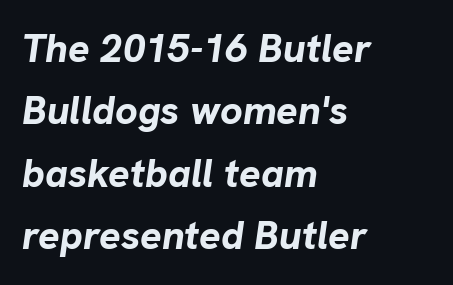
Check the space under the baseline: it is left empty. Layout note: lines flush left. These words are printed bold, with thick strokes throughout. The font's italic variant was chosen for this text. Vertical spacing — default. The passage shown is typed in a proportional face where columns would drift.
